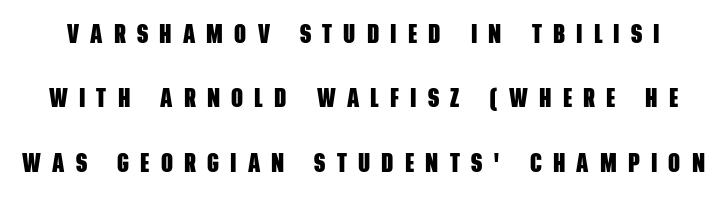
{"bold": "yes", "underline": "no", "line_spacing": "loose", "line_spacing_ratio": 2.48, "letter_spacing": "wide", "letter_spacing_em": 0.43, "glyph_px": 26}
